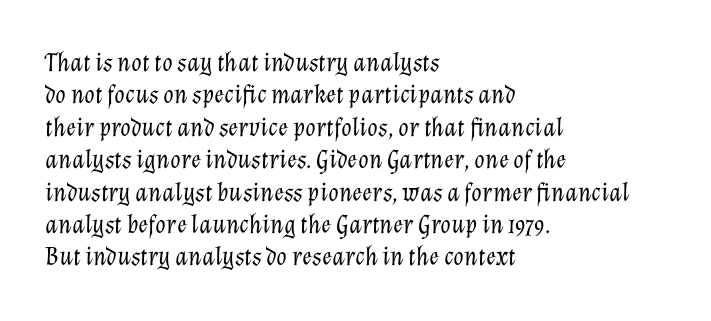
Tall strokes in this sample are angled rather than plumb. Spacing between characters is what you'd get straight out of the box. The typeface has the unassuming heft of standard copy or less. The zone under the glyphs is completely vacant.
